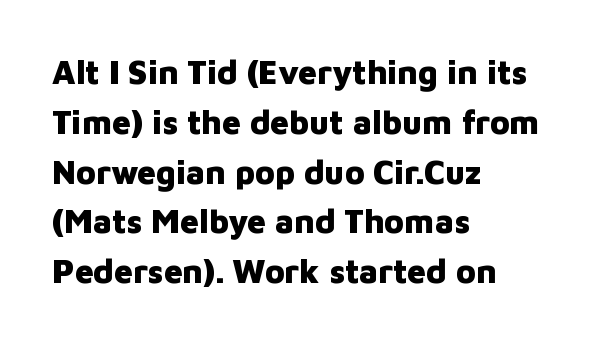
The zone under the glyphs is completely vacant. This block has exactly the height ordinary leading produces. Think of a printed novel: that variable character pitch is what you see here. Posture: vertical. Note: no serifs on the glyphs.
